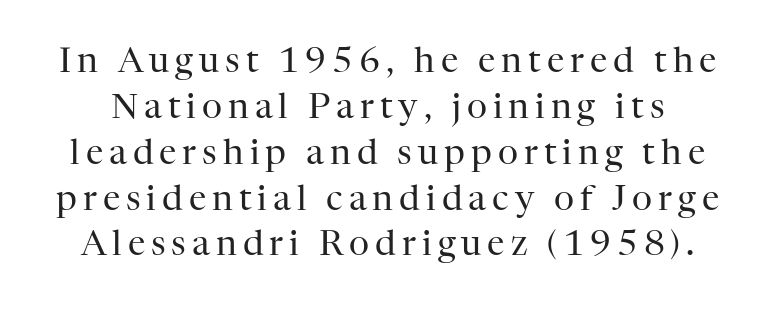
The image shows 35 px regular-weight serif type, upright; set normal line spacing (1.31x), not underlined; high stroke contrast and a medium x-height.
